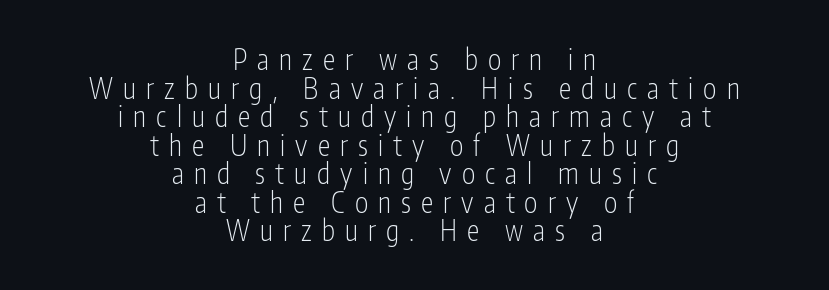
Q: Is the text bold? A: No.
Q: Is the text italic (slanted)? A: No, it is upright.
Q: Is the typeface a serif or a sans-serif typeface? A: Sans-serif.
Q: Is the text underlined? A: No.
Q: How is the paragraph aligned? A: Centered.
Q: Is the spacing between letters normal or unusually wide? A: Unusually wide.
Q: Is the spacing between lines tight, normal or loose? A: Tight.
Q: Width (condensed, normal, or wide)? A: Condensed.
Q: Stroke contrast? A: Low.
Q: x-height? A: Medium.
Q: Monospaced? A: No.
